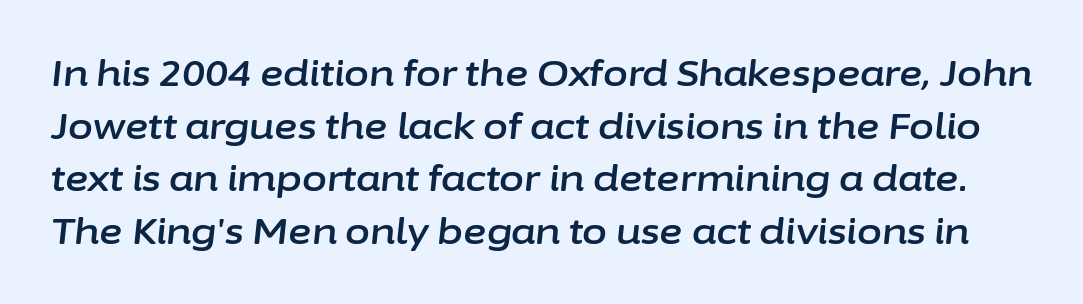
Q: Is the text italic (slanted)? A: Yes, it leans right by about 6 degrees.
Q: Is the text underlined? A: No.
Q: Is the spacing between letters normal or unusually wide? A: Normal.
Q: Is the spacing between lines tight, normal or loose? A: Normal.
Q: Width (condensed, normal, or wide)? A: Normal.
Q: Stroke contrast? A: Low.
Q: x-height? A: Medium.
Q: Monospaced? A: No.
